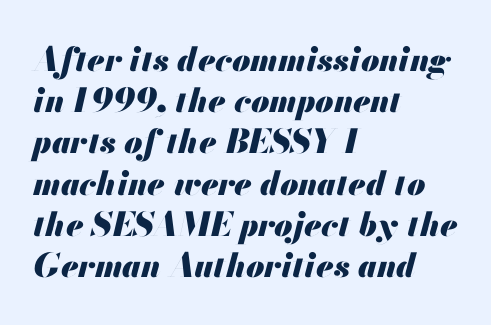
Q: Is the text bold? A: Yes.
Q: Is the text italic (slanted)? A: Yes, it leans right by about 13 degrees.
Q: Is the text underlined? A: No.
Q: How is the paragraph aligned? A: Left-aligned.
Q: Is the spacing between letters normal or unusually wide? A: Normal.
Q: Is the spacing between lines tight, normal or loose? A: Normal.
Q: Width (condensed, normal, or wide)? A: Normal.
Q: Stroke contrast? A: Medium.
Q: x-height? A: Small.
Q: Monospaced? A: No.
